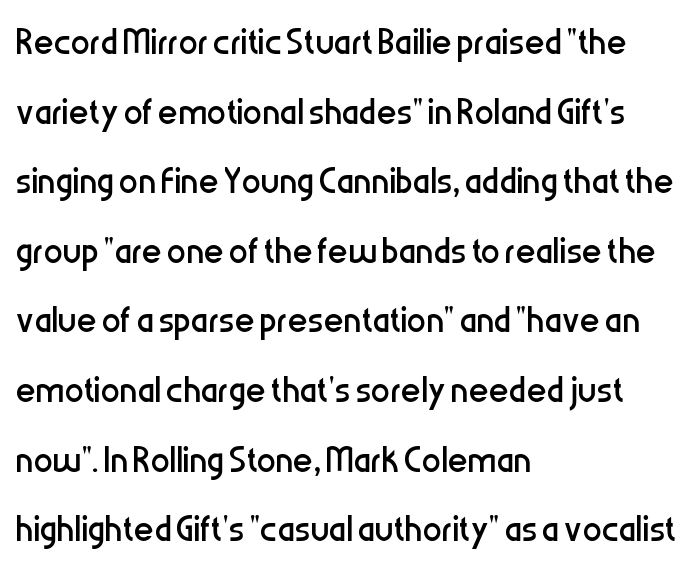
{"serif": "no", "italic": "no", "bold": "no", "weight": "regular", "width": "condensed", "stroke_contrast": "low", "x_height": "medium", "monospaced": "no", "underline": "no", "align": "left", "line_spacing": "normal", "line_spacing_ratio": 1.45, "letter_spacing": "normal", "letter_spacing_em": 0.0, "glyph_px": 48}
